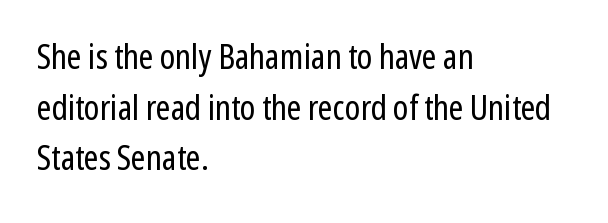
{"serif": "no", "italic": "no", "bold": "no", "weight": "regular", "width": "condensed", "stroke_contrast": "low", "x_height": "medium", "monospaced": "no", "underline": "no", "align": "left", "line_spacing": "normal", "line_spacing_ratio": 1.45, "letter_spacing": "normal", "letter_spacing_em": 0.0, "glyph_px": 35}
